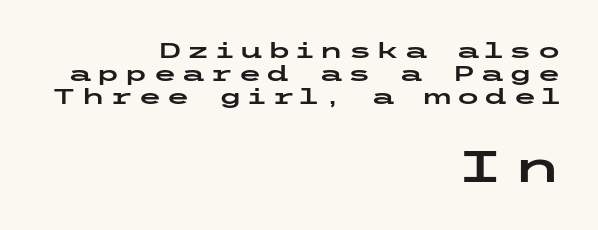
The image shows 44 px wide sans-serif type, upright; set right-aligned, tight line spacing (1.05x), not underlined; the second (bottom) block is 2.0x larger; low stroke contrast and a medium x-height.
